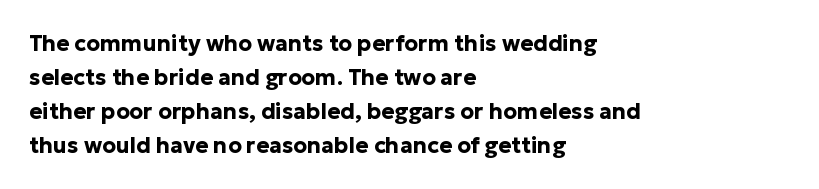
The image shows 22 px bold type, upright; set left-aligned, normal line spacing (1.54x), normal letter spacing, not underlined.
